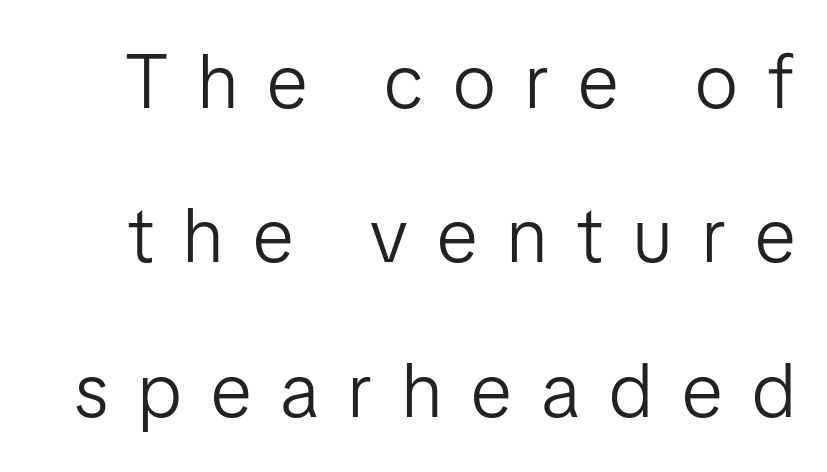
Unlike a traditional serif, this face leaves its strokes unadorned. These lines were composed using upright roman letters. Quick note: underline off. How would I describe the line gaps? Wide and relaxed. Look at the tracking — it's clearly loosened, letters drifting apart.
